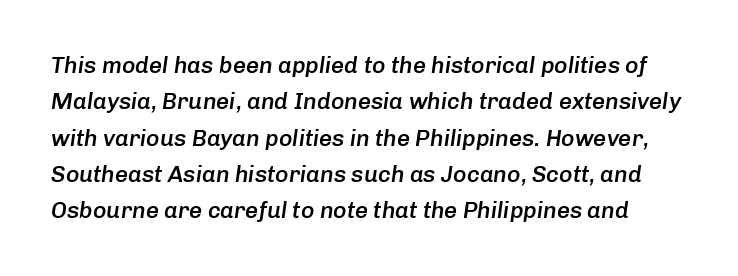
The image shows 23 px text type, italic (leaning right); set normal line spacing (1.58x), normal letter spacing, not underlined.
